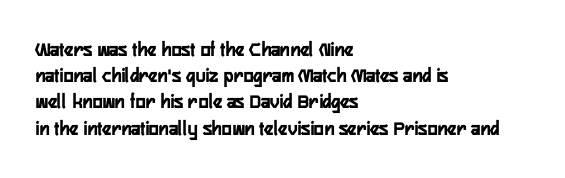
The image shows 21 px text type, upright; set left-aligned, normal line spacing (1.25x), normal letter spacing, not underlined.
